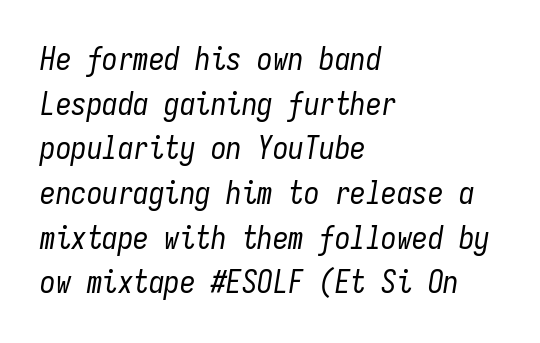
{"italic": "yes", "lean": "right", "slant_degrees": 9, "bold": "no", "weight": "regular", "width": "condensed", "stroke_contrast": "low", "x_height": "medium", "monospaced": "yes", "underline": "no", "align": "left", "line_spacing": "normal", "line_spacing_ratio": 1.44, "letter_spacing": "normal", "letter_spacing_em": 0.0, "glyph_px": 31}
